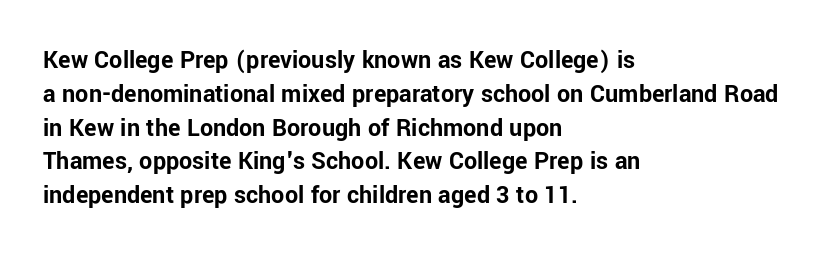
The image shows 26 px bold type, upright; set left-aligned, normal line spacing (1.3x), normal letter spacing, not underlined.
